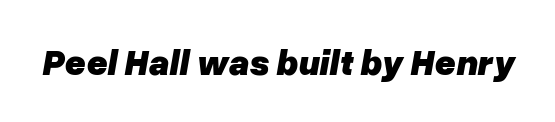
The image shows 36 px heavy type, italic (leaning right); set normal letter spacing, not underlined; low stroke contrast and a medium x-height.
